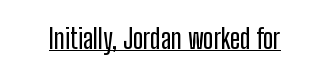
In terms of letterspacing, this is plain default setting. Ascenders rise straight up at ninety degrees. Underline: present.
